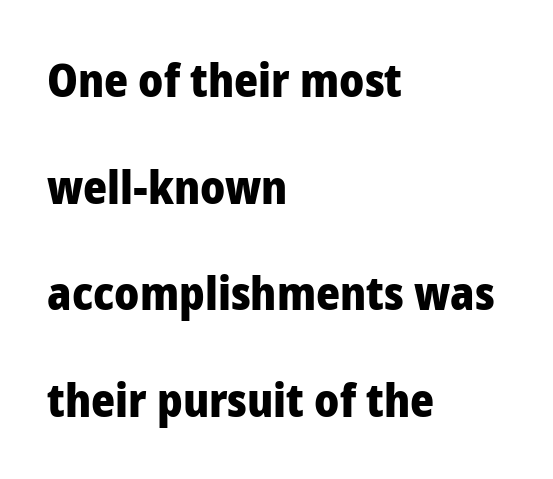
The image shows 46 px heavy sans-serif type, upright; set left-aligned, loose line spacing (2.32x), normal letter spacing, not underlined; low stroke contrast and a medium x-height.
